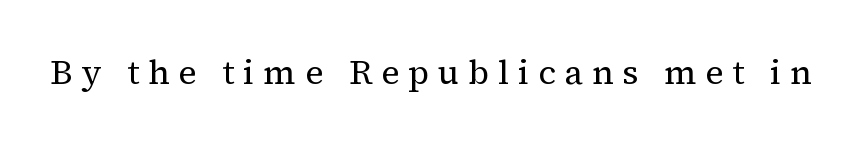
The typography opts for an upright posture over an oblique one. Each letter keeps its own natural width here, so spacing adapts to shape. Words appear elongated and porous because spacing is wide. Letterform terminals end in serifs throughout the passage.
